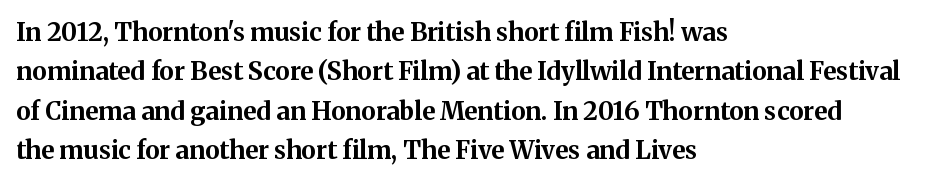
The image shows 25 px bold type, upright; set left-aligned, normal line spacing (1.58x), normal letter spacing, not underlined.
